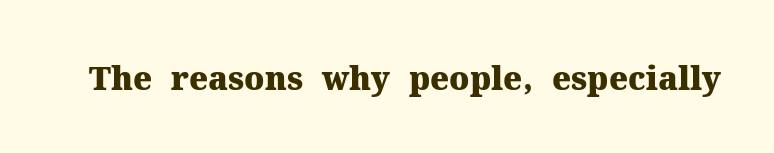
Q: Is the text bold? A: Yes.
Q: Is the text italic (slanted)? A: No, it is upright.
Q: Is the typeface a serif or a sans-serif typeface? A: Serif.
Q: Is the text underlined? A: No.
Q: Is the spacing between letters normal or unusually wide? A: Normal.
Q: Width (condensed, normal, or wide)? A: Normal.
Q: Stroke contrast? A: Medium.
Q: x-height? A: Medium.
Q: Monospaced? A: No.
